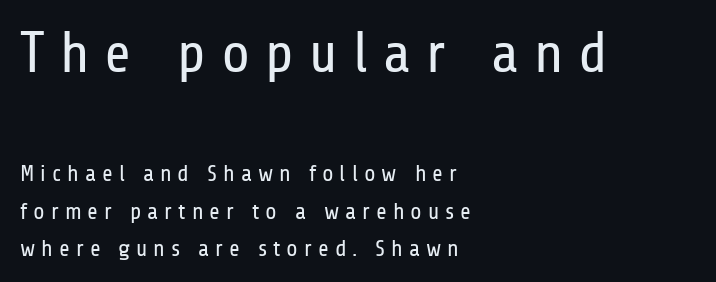
{"serif": "no", "italic": "no", "bold": "no", "weight": "regular", "width": "condensed", "stroke_contrast": "low", "x_height": "medium", "monospaced": "no", "underline": "no", "align": "left", "line_spacing": "normal", "line_spacing_ratio": 1.62, "letter_spacing": "wide", "letter_spacing_em": 0.26, "larger_block": "first", "size_ratio": 2.52, "glyph_px": 58}
